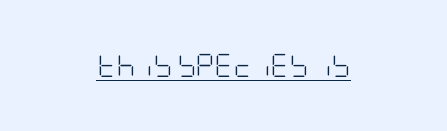
The image shows 23 px text type, upright; set centered, normal letter spacing, underlined.
